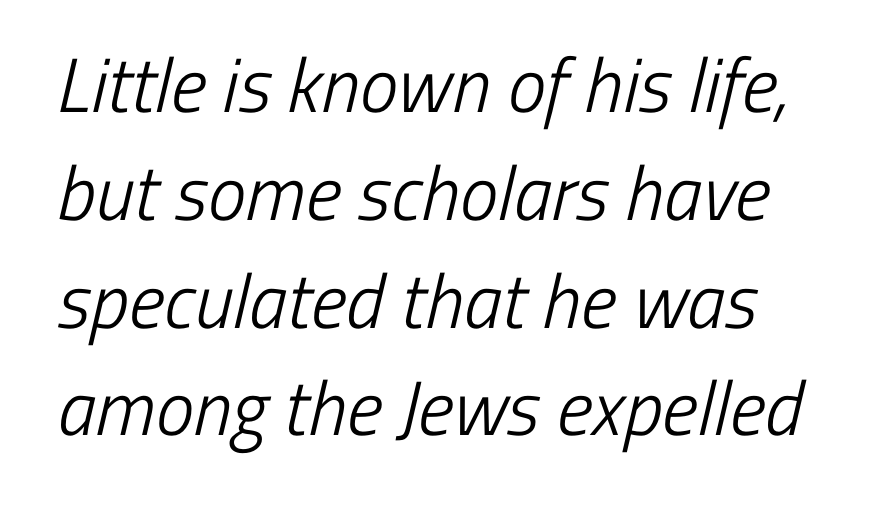
These lines keep a tight, regular rhythm from letter to letter. Weight: not bold — regular or lighter. Do the characters align in a grid? No, the font is proportional. I'd call this a sans setting — the letters go barefoot. Each new line begins a customary step beneath the previous one.
